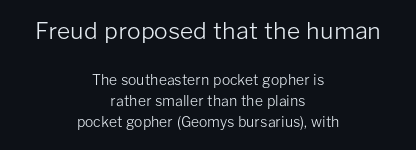
The image shows 23 px text type, upright; set centered, normal line spacing (1.53x), normal letter spacing, not underlined; the first (top) block is 1.64x larger.
